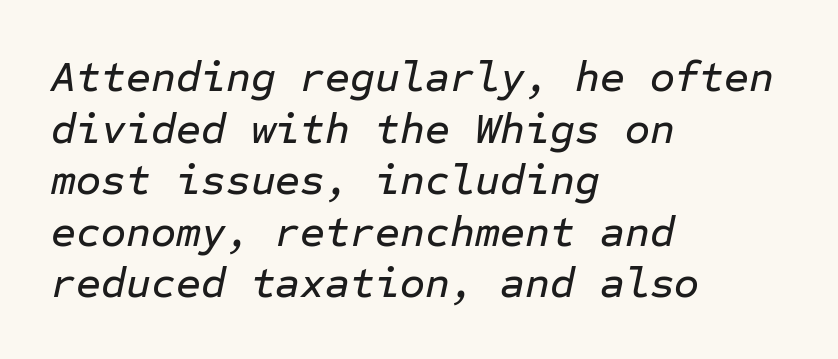
{"italic": "yes", "lean": "right", "slant_degrees": 12, "width": "normal", "stroke_contrast": "low", "x_height": "medium", "monospaced": "yes", "underline": "no", "align": "left", "line_spacing_ratio": 1.2, "letter_spacing": "normal", "letter_spacing_em": 0.0, "glyph_px": 43}
